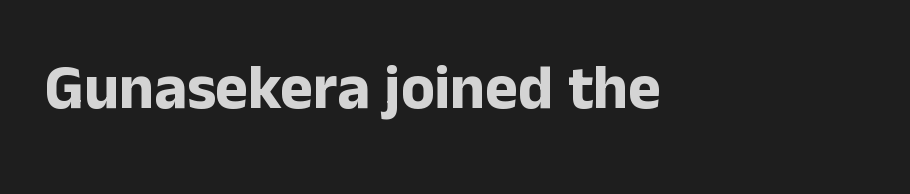
The glyphs are unaccompanied by any horizontal stroke below them. You'd pick this weight for a headline — it's a proper bold. The rendering keeps characters at their native spacing. Note: no serifs on the glyphs. Tall strokes in this sample are plumb rather than angled. This sample has the flowing, uneven cadence of proportional lettering.
